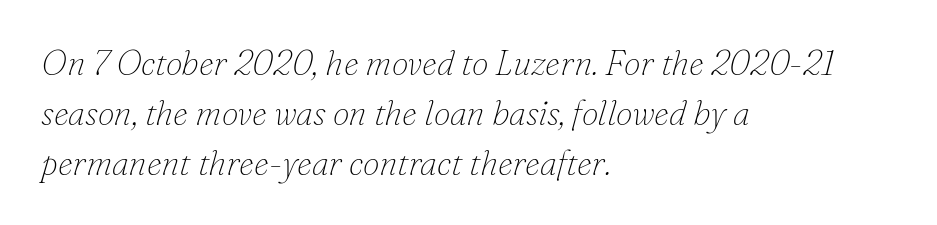
{"serif": "yes", "italic": "yes", "lean": "right", "slant_degrees": 16, "bold": "no", "weight": "thin", "width": "normal", "stroke_contrast": "low", "x_height": "small", "monospaced": "no", "underline": "no", "align": "left", "line_spacing": "normal", "line_spacing_ratio": 1.47, "letter_spacing": "normal", "letter_spacing_em": 0.0, "glyph_px": 34}
